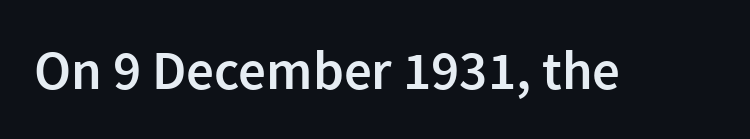
{"serif": "no", "italic": "no", "bold": "semi", "weight": "semibold", "width": "normal", "x_height": "medium", "monospaced": "no", "underline": "no", "letter_spacing": "normal", "letter_spacing_em": 0.0, "glyph_px": 55}
